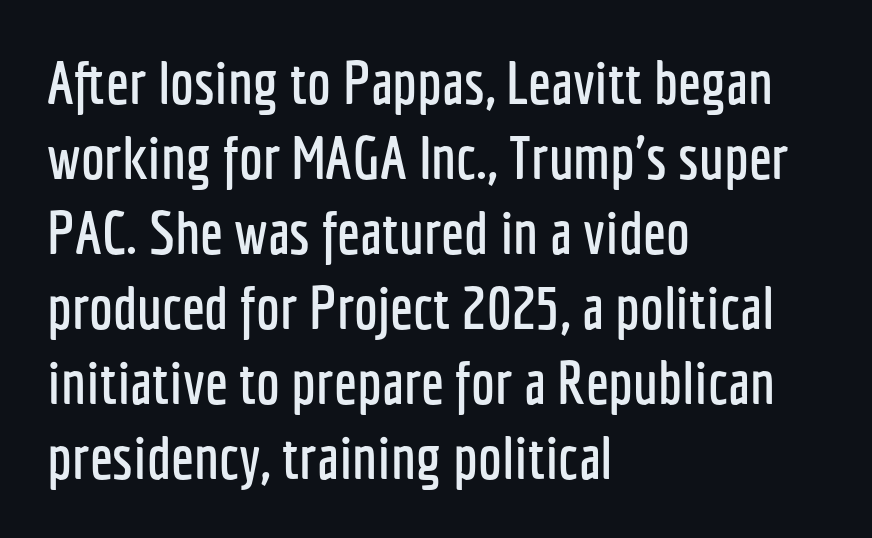
Do the characters align in a grid? No, the font is proportional. Horizontal alignment here is leftward, the default for most running prose. Does the type have serifs? No, each stem ends abruptly. Short note: letters normally spaced.
